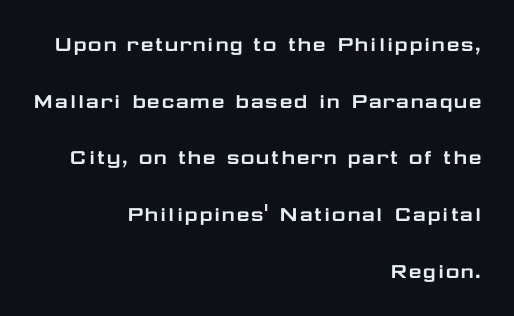
{"italic": "no", "underline": "no", "align": "right", "line_spacing": "loose", "line_spacing_ratio": 2.36, "letter_spacing": "normal", "letter_spacing_em": 0.0, "glyph_px": 24}
